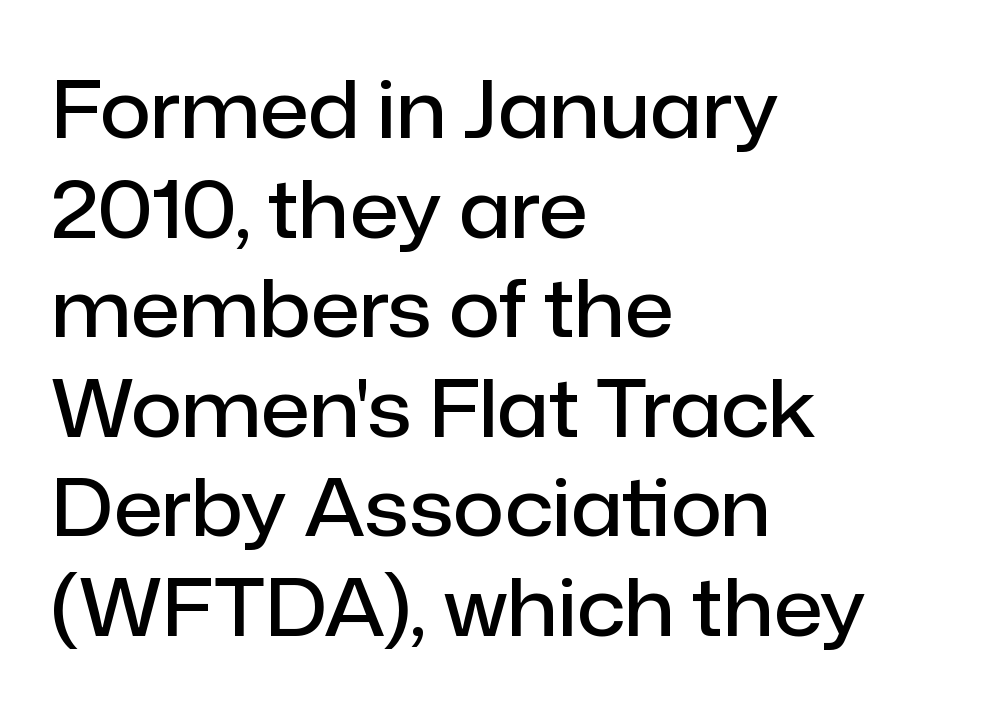
Character widths vary here, with narrow letters taking less room than wide ones. This is moderately heavy type, rendered in semibold. The lettering stays uniformly vertical, giving the passage a roman look. The horizontal fit of the characters is conventional and even. The glyphs are unaccompanied by any horizontal stroke below them.
